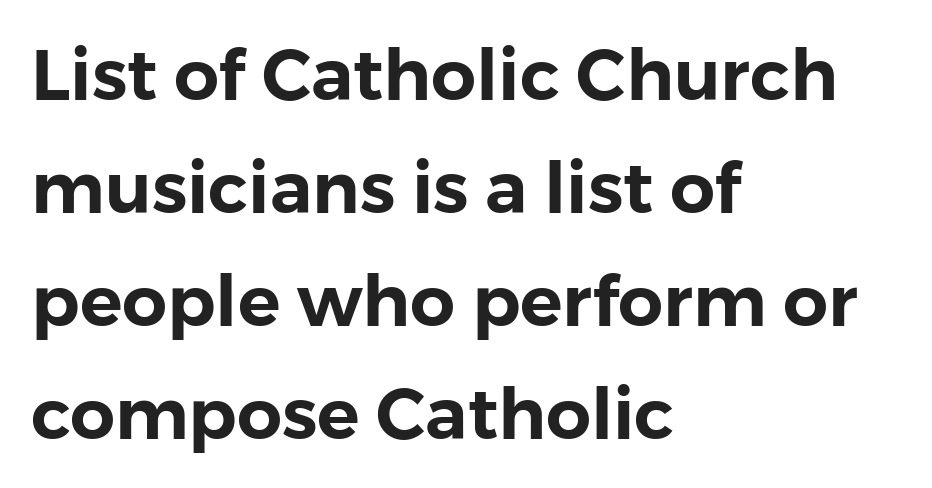
Do the characters align in a grid? No, the font is proportional. The lettering stays uniformly vertical, giving the passage a roman look. Quick note: underline off. Baseline-to-baseline distance is the conventional proportion of letter height.
